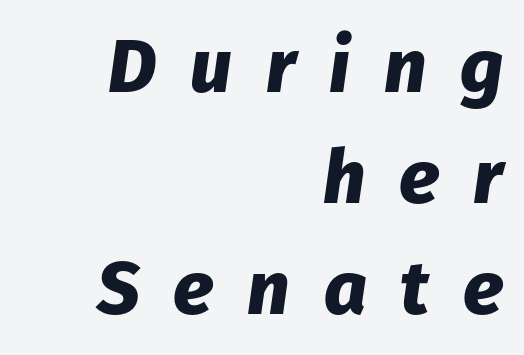
Emphasis by weight is at full strength: bold. A flush-right, rag-left setting is used for this passage. Descenders hang freely into open space. This sample has the flowing, uneven cadence of proportional lettering.
